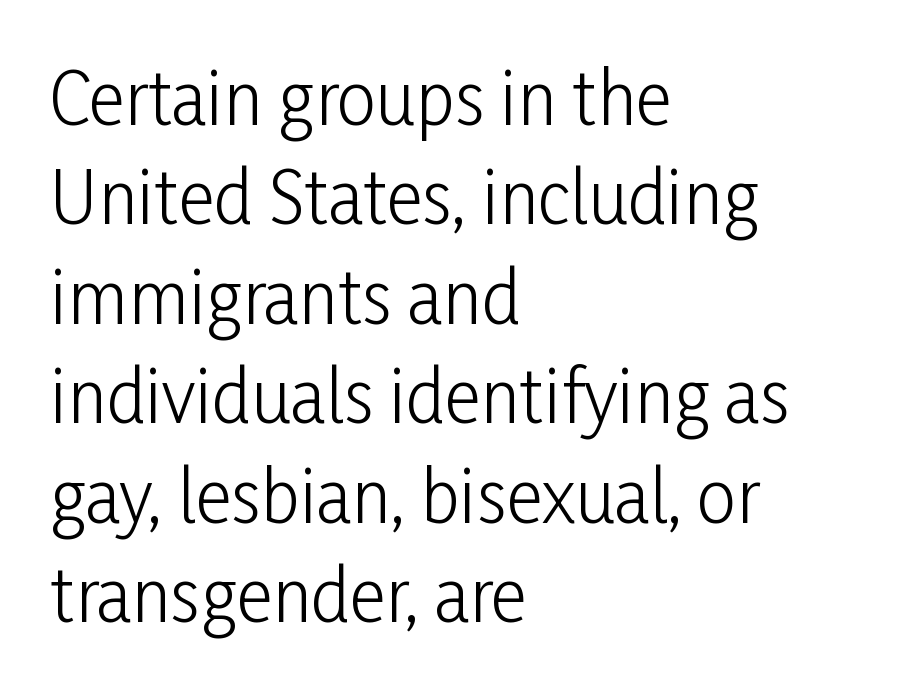
{"serif": "no", "italic": "no", "bold": "no", "weight": "light", "width": "condensed", "stroke_contrast": "low", "x_height": "medium", "monospaced": "no", "underline": "no", "align": "left", "line_spacing": "normal", "line_spacing_ratio": 1.42, "letter_spacing": "normal", "letter_spacing_em": 0.0, "glyph_px": 70}
